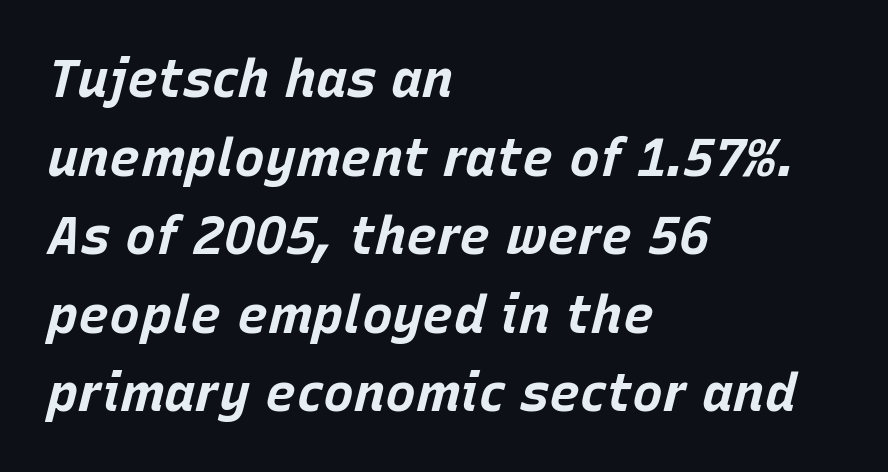
Italic: yes, the glyphs are oblique. Every letter is thick-stroked: bold, no question. Which margin do the lines hug? The left one — the right edge is uneven. Does the leading feel generous? No, just average.
